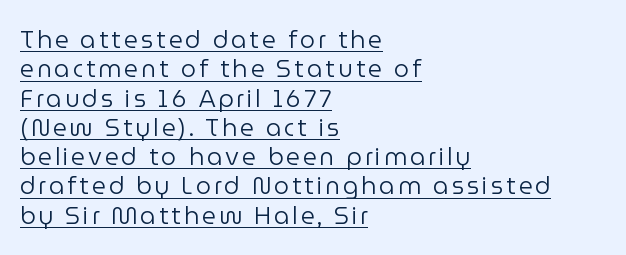
Q: Is the text bold? A: No.
Q: Is the text italic (slanted)? A: No, it is upright.
Q: Is the text underlined? A: Yes.
Q: How is the paragraph aligned? A: Left-aligned.
